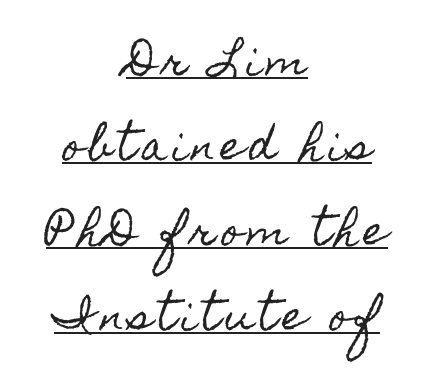
If you folded the block vertically in half, each line would mirror itself in length. This is underlined copy, the kind a proofreader might mark for attention. Vertically, the passage feels expansive, rows floating well apart. This sample has the flowing, uneven cadence of proportional lettering.
